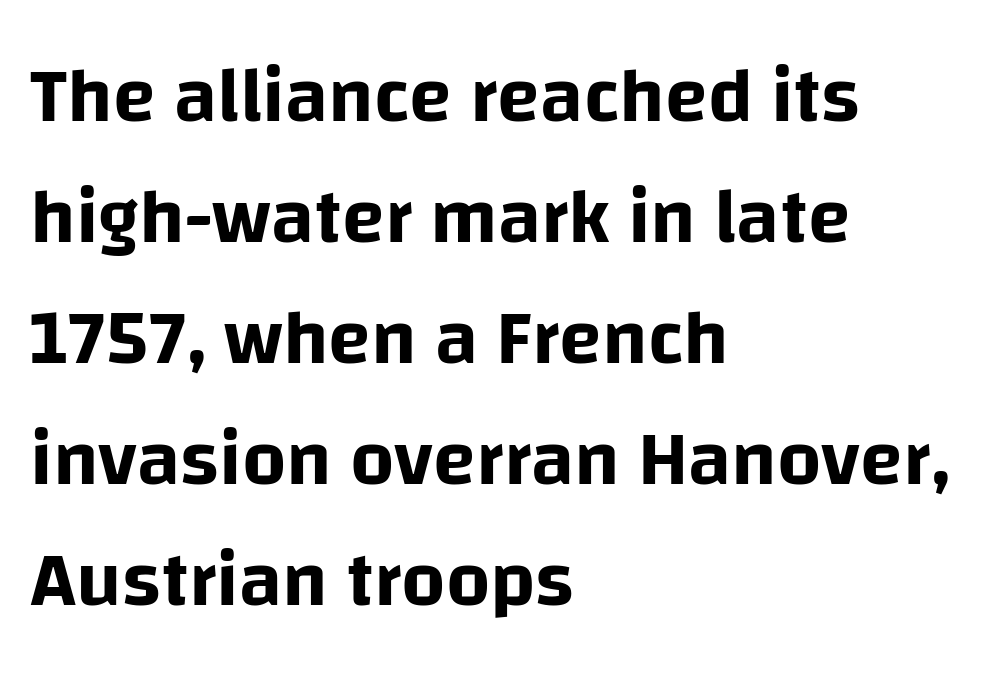
The image shows 78 px sans-serif type, upright; set left-aligned, normal line spacing (1.55x), normal letter spacing, not underlined; low stroke contrast and a large x-height.
